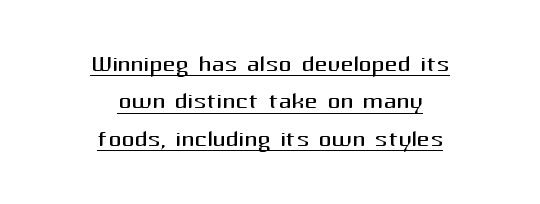
{"serif": "no", "italic": "no", "bold": "no", "weight": "regular", "width": "normal", "stroke_contrast": "medium", "x_height": "medium", "monospaced": "no", "underline": "yes", "align": "center", "line_spacing_ratio": 1.17, "letter_spacing": "normal", "letter_spacing_em": 0.0, "glyph_px": 32}
